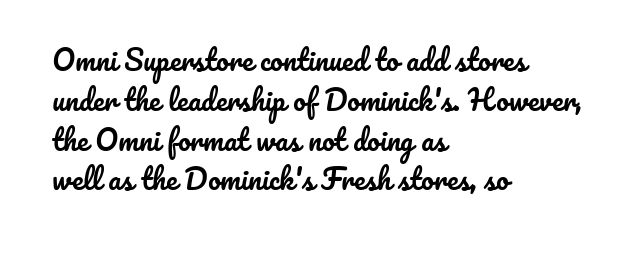
Tracking value appears to be zero — textbook default spacing. Notice how descenders clear the ascenders below comfortably — that's standard leading. The face used here is proportionally spaced, like ordinary book or web type.
